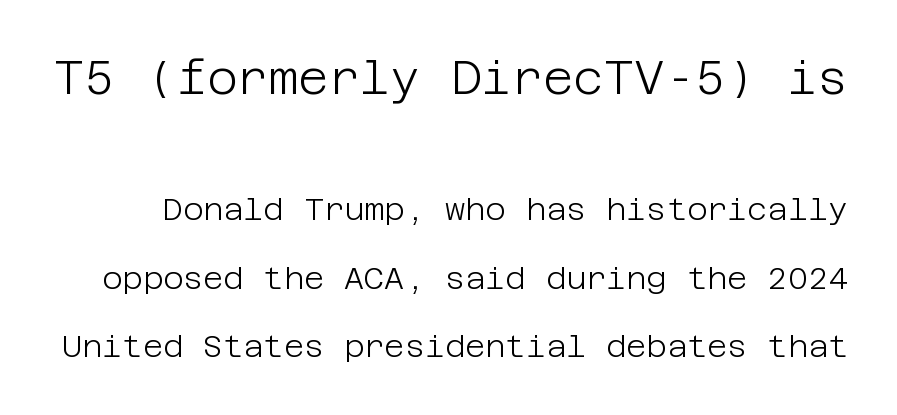
The image shows 47 px light sans-serif type, upright; set loose line spacing (2.21x), normal letter spacing, not underlined; the first (top) block is 1.52x larger; low stroke contrast and a large x-height.
